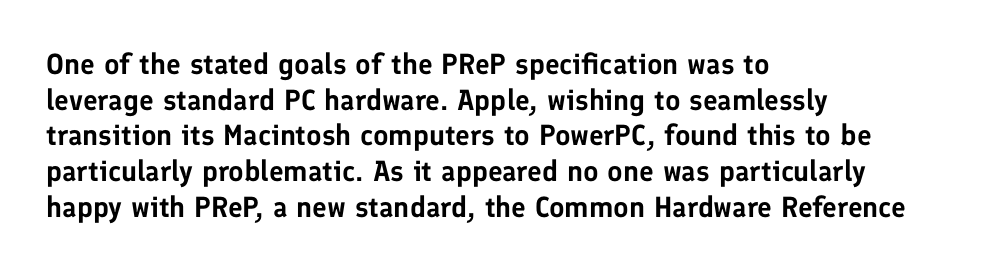
Leftover space on each line is placed entirely after the last word. A sans-serif font was chosen for this passage. Plain, unruled lines of type. The rendering uses natural spacing where letterforms have individual widths. This is the regular roman posture of the typeface.
